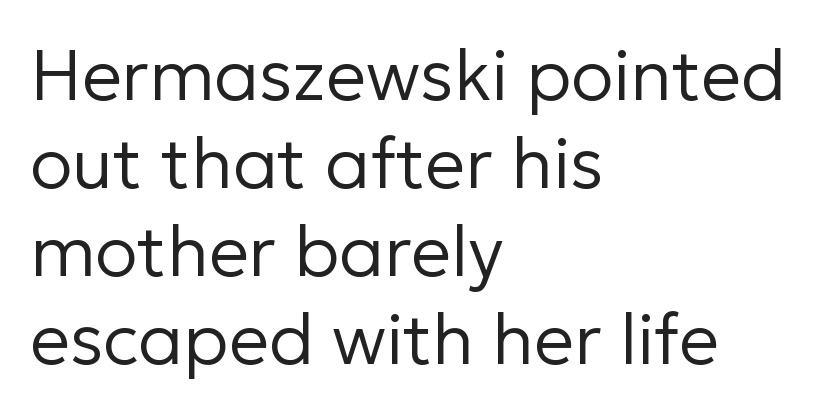
Q: Is the text bold? A: No.
Q: Is the text italic (slanted)? A: No, it is upright.
Q: Is the typeface a serif or a sans-serif typeface? A: Sans-serif.
Q: Is the text underlined? A: No.
Q: How is the paragraph aligned? A: Left-aligned.
Q: Is the spacing between letters normal or unusually wide? A: Normal.
Q: Width (condensed, normal, or wide)? A: Normal.
Q: Stroke contrast? A: Low.
Q: x-height? A: Medium.
Q: Monospaced? A: No.
